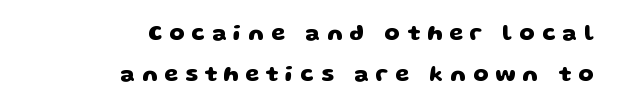
Q: Is the text bold? A: Yes.
Q: Is the text underlined? A: No.
Q: How is the paragraph aligned? A: Right-aligned.
Q: Is the spacing between letters normal or unusually wide? A: Unusually wide.
